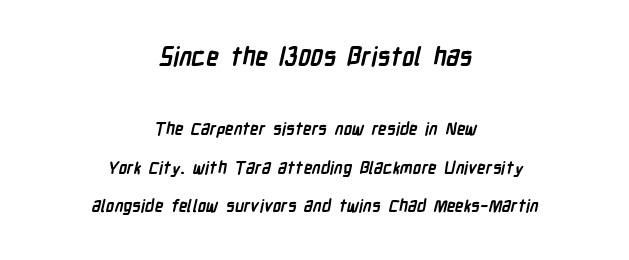
Q: Is the text bold? A: Yes.
Q: Is the text underlined? A: No.
Q: How is the paragraph aligned? A: Centered.
Q: Is the spacing between letters normal or unusually wide? A: Normal.
Q: Is the spacing between lines tight, normal or loose? A: Loose.
Q: Which block of text is set in a larger size, the first (top) or the second (bottom)? A: The first (top) one.
